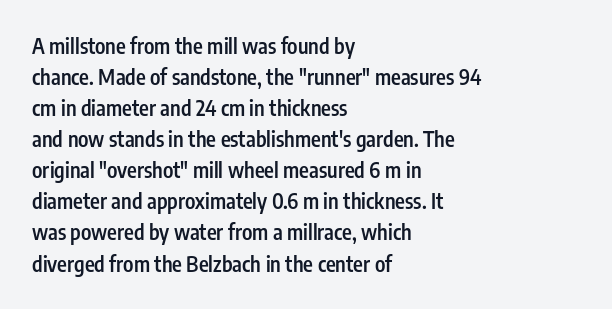
The image shows 21 px text type, upright; set left-aligned, normal line spacing (1.48x), normal letter spacing, not underlined.
